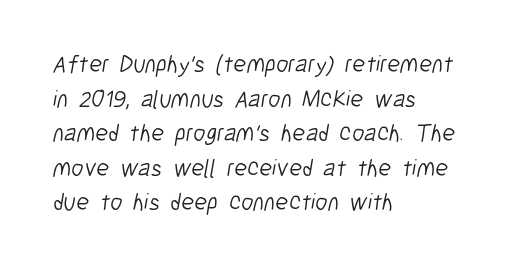
{"bold": "no", "underline": "no", "align": "left", "line_spacing": "normal", "line_spacing_ratio": 1.44, "letter_spacing": "normal", "letter_spacing_em": 0.0, "glyph_px": 24}
